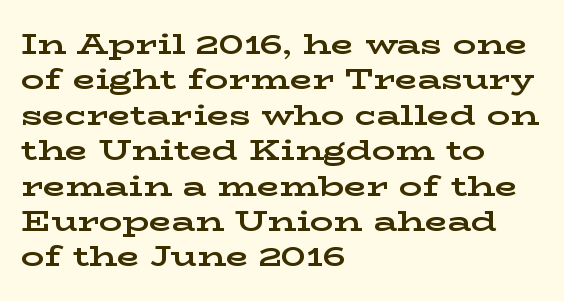
The image shows 29 px bold, wide serif type, upright; set left-aligned, line spacing 1.22x, normal letter spacing, not underlined; low stroke contrast and a medium x-height.
